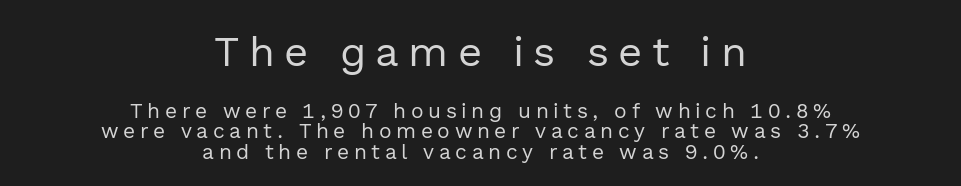
{"serif": "no", "italic": "no", "bold": "no", "weight": "regular", "width": "normal", "x_height": "medium", "monospaced": "no", "underline": "no", "align": "center", "line_spacing": "tight", "line_spacing_ratio": 0.98, "letter_spacing": "wide", "letter_spacing_em": 0.22, "larger_block": "first", "size_ratio": 2.0, "glyph_px": 42}
